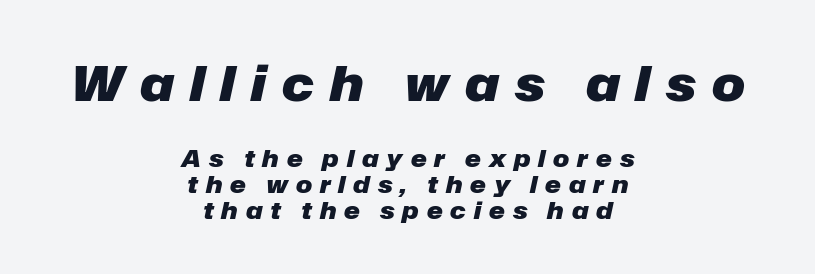
Inter-character spacing is expanded well beyond the font's built-in metrics. The rendering uses a bold face; every stroke is thick and dark. The area under the type is left untouched. The lines in this sample share a center point and differ in where they start and stop. The passage shown leans; its letterforms are oblique.
